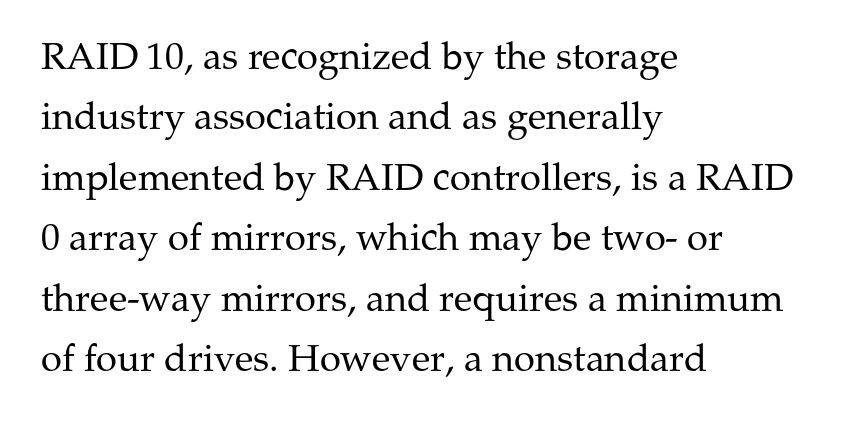
{"serif": "yes", "italic": "no", "bold": "no", "weight": "regular", "width": "normal", "stroke_contrast": "medium", "x_height": "medium", "monospaced": "no", "underline": "no", "align": "left", "line_spacing": "normal", "line_spacing_ratio": 1.59, "letter_spacing": "normal", "letter_spacing_em": 0.0, "glyph_px": 38}
